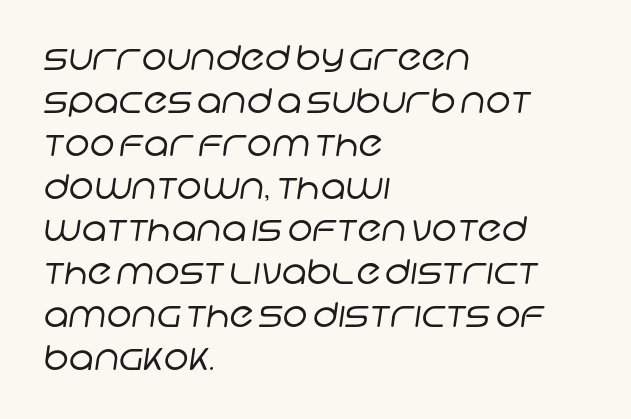
Any mark beneath the type? The region is blank. The letters advance in unequal steps, a hallmark of proportional type. Between one letter and the next there's only the usual sliver of space. Weight: not bold — regular or lighter. Does the type have serifs? No, each stem ends abruptly. Baseline-to-baseline distance is the conventional proportion of letter height.
